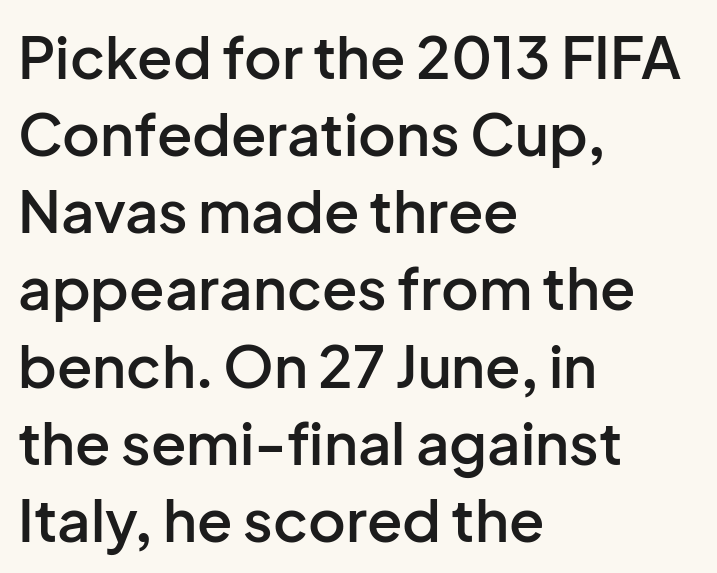
Q: Is the text bold? A: Semi-bold.
Q: Is the text italic (slanted)? A: No, it is upright.
Q: Is the typeface a serif or a sans-serif typeface? A: Sans-serif.
Q: Is the text underlined? A: No.
Q: How is the paragraph aligned? A: Left-aligned.
Q: Is the spacing between letters normal or unusually wide? A: Normal.
Q: Is the spacing between lines tight, normal or loose? A: Normal.
Q: Width (condensed, normal, or wide)? A: Normal.
Q: Stroke contrast? A: Low.
Q: x-height? A: Medium.
Q: Monospaced? A: No.
